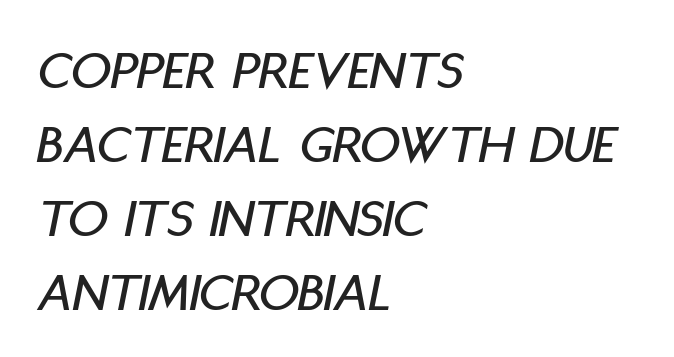
These lines sit exactly where default settings would place them. Quick note: italic. Think of a printed novel: that variable character pitch is what you see here. There is no visible air inserted between adjacent glyphs. The lines are quadded left. Decoration check: the copy has no underline.
